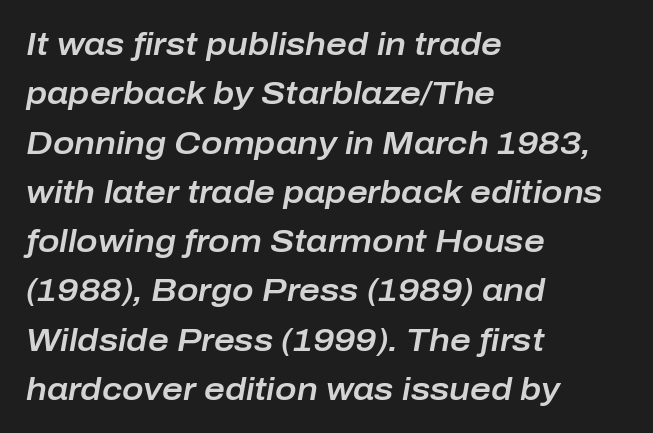
{"italic": "yes", "lean": "right", "slant_degrees": 10, "width": "normal", "stroke_contrast": "low", "x_height": "medium", "monospaced": "no", "underline": "no", "align": "left", "line_spacing": "normal", "line_spacing_ratio": 1.54, "letter_spacing": "normal", "letter_spacing_em": 0.0, "glyph_px": 32}
